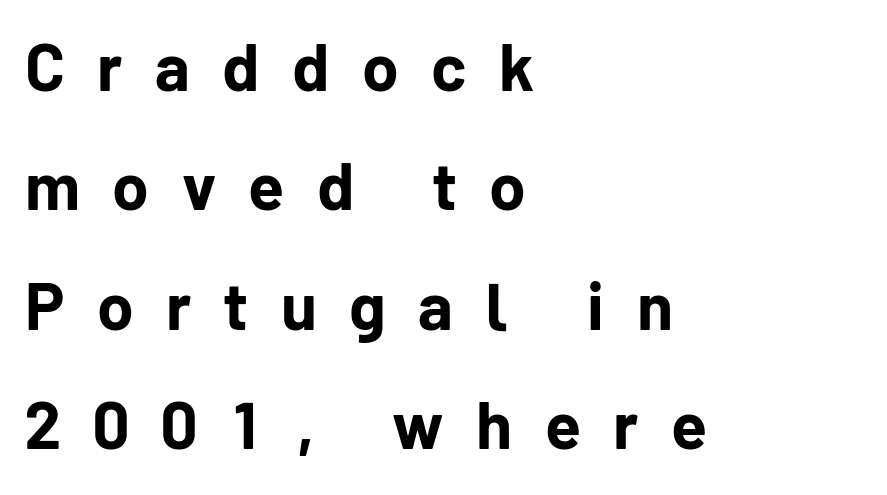
Q: Is the text bold? A: Yes.
Q: Is the text italic (slanted)? A: No, it is upright.
Q: Is the typeface a serif or a sans-serif typeface? A: Sans-serif.
Q: Is the text underlined? A: No.
Q: How is the paragraph aligned? A: Left-aligned.
Q: Is the spacing between letters normal or unusually wide? A: Unusually wide.
Q: Width (condensed, normal, or wide)? A: Normal.
Q: Stroke contrast? A: Low.
Q: x-height? A: Medium.
Q: Monospaced? A: No.
